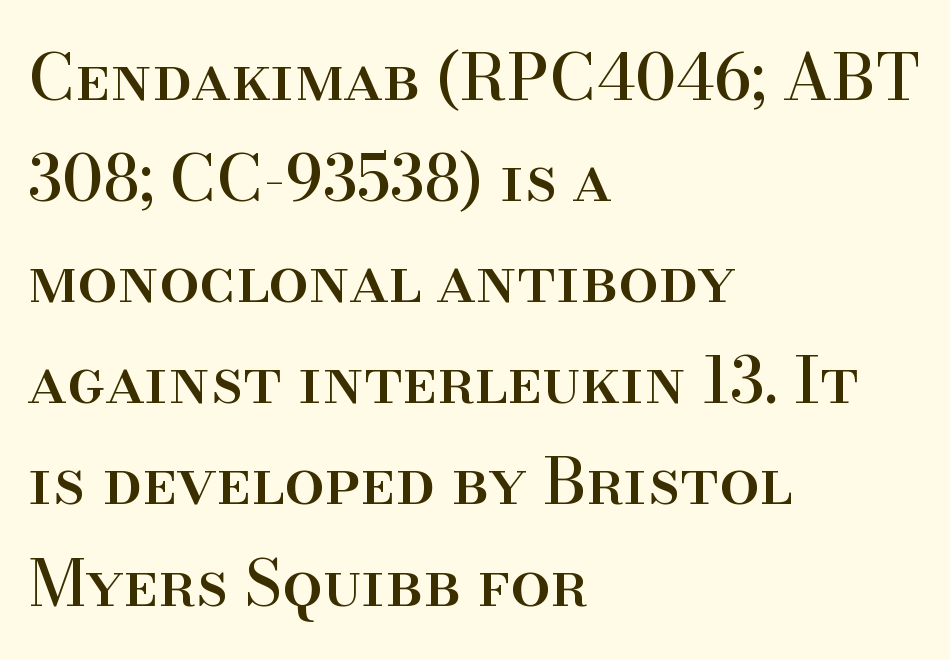
Q: Is the text italic (slanted)? A: No, it is upright.
Q: Is the typeface a serif or a sans-serif typeface? A: Serif.
Q: Is the text underlined? A: No.
Q: How is the paragraph aligned? A: Left-aligned.
Q: Is the spacing between letters normal or unusually wide? A: Normal.
Q: Is the spacing between lines tight, normal or loose? A: Normal.
Q: Width (condensed, normal, or wide)? A: Normal.
Q: Stroke contrast? A: High.
Q: x-height? A: Small.
Q: Monospaced? A: No.
